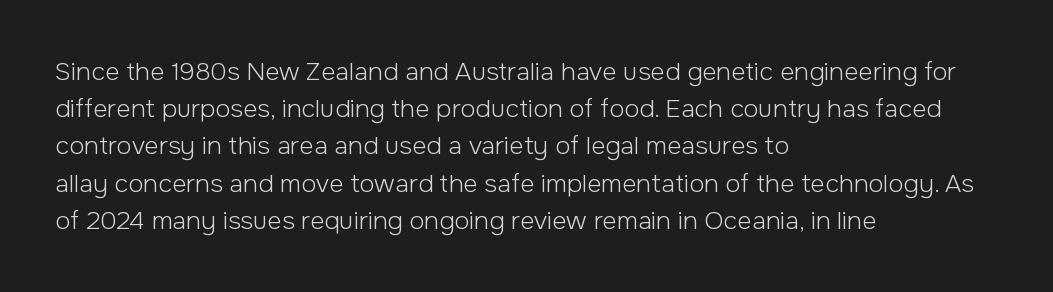
The image shows 25 px text type, upright; set left-aligned, normal line spacing (1.49x), normal letter spacing, not underlined.
